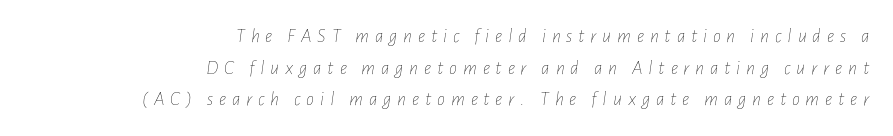
Q: Is the text bold? A: No.
Q: Is the text italic (slanted)? A: Yes, it leans right by about 7 degrees.
Q: Is the text underlined? A: No.
Q: How is the paragraph aligned? A: Right-aligned.
Q: Is the spacing between letters normal or unusually wide? A: Unusually wide.
Q: Is the spacing between lines tight, normal or loose? A: Normal.
